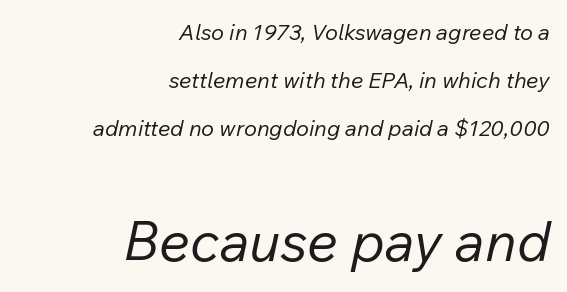
Q: Is the text bold? A: No.
Q: Is the text italic (slanted)? A: Yes, it leans right by about 12 degrees.
Q: Is the text underlined? A: No.
Q: How is the paragraph aligned? A: Right-aligned.
Q: Is the spacing between letters normal or unusually wide? A: Normal.
Q: Is the spacing between lines tight, normal or loose? A: Loose.
Q: Which block of text is set in a larger size, the first (top) or the second (bottom)? A: The second (bottom) one.
Q: Width (condensed, normal, or wide)? A: Normal.
Q: Stroke contrast? A: Low.
Q: x-height? A: Medium.
Q: Monospaced? A: No.
